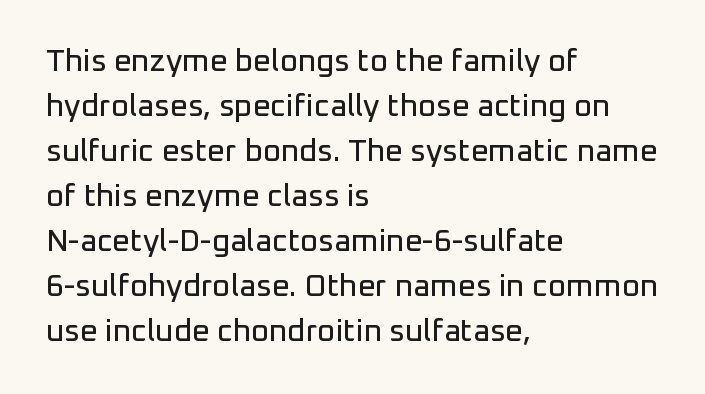
Caption: standard tracking, unaltered. Notice how the stems are strictly vertical — no italics here. These lines are rendered in a variable-pitch font. Regarding leading, the lines here are spaced in the standard way.
